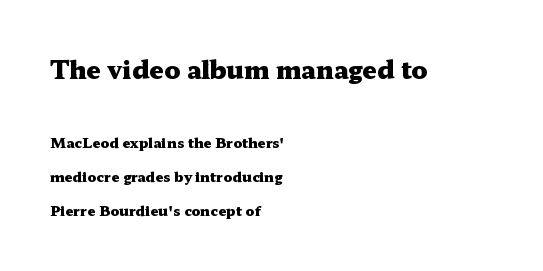
{"italic": "no", "bold": "yes", "underline": "no", "align": "left", "line_spacing": "loose", "line_spacing_ratio": 2.43, "letter_spacing": "normal", "letter_spacing_em": 0.0, "larger_block": "first", "size_ratio": 1.79, "glyph_px": 25}
